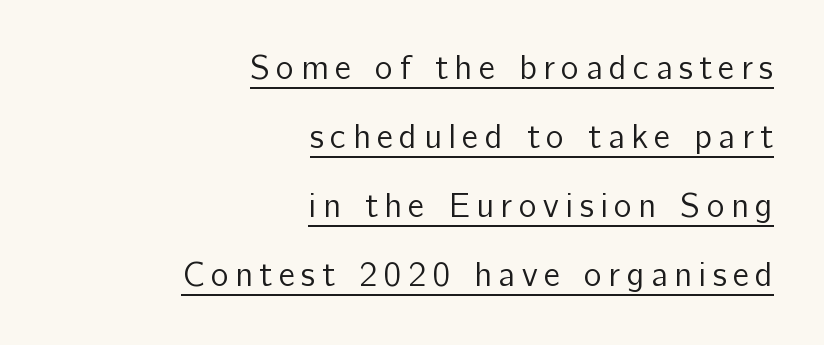
The image shows 34 px regular-weight sans-serif type, upright; set right-aligned, loose line spacing (2.03x), underlined; low stroke contrast and a medium x-height.
